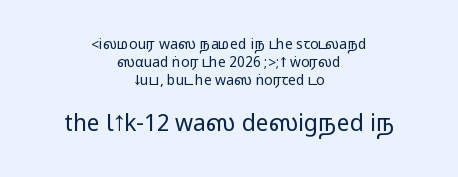
Bigger letters appear in the bottom chunk; the top chunk is reduced. Designer's note — italics off, roman on. Words float on clear page, feet unadorned. No extra tracking has been applied to these lines. The block of text has a typical density, with ordinary space between rows.
